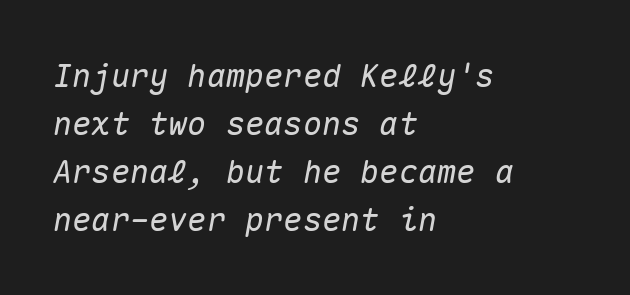
Q: Is the text italic (slanted)? A: Yes, it leans right by about 10 degrees.
Q: Is the text underlined? A: No.
Q: How is the paragraph aligned? A: Left-aligned.
Q: Is the spacing between letters normal or unusually wide? A: Normal.
Q: Is the spacing between lines tight, normal or loose? A: Normal.
Q: Width (condensed, normal, or wide)? A: Normal.
Q: Stroke contrast? A: Medium.
Q: x-height? A: Medium.
Q: Monospaced? A: Yes.
